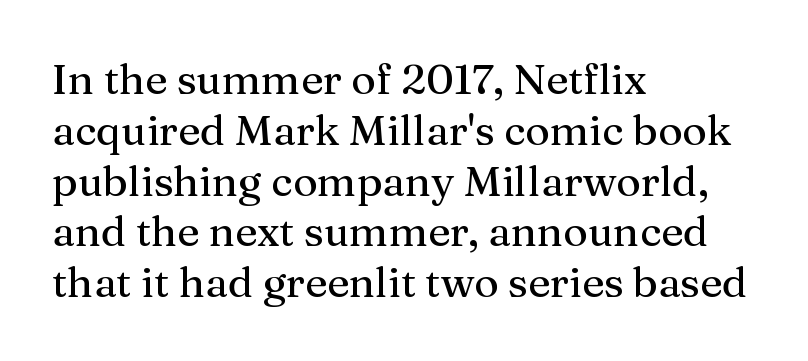
The image shows 42 px serif type, upright; set left-aligned, line spacing 1.21x, normal letter spacing, not underlined; medium stroke contrast and a medium x-height.
